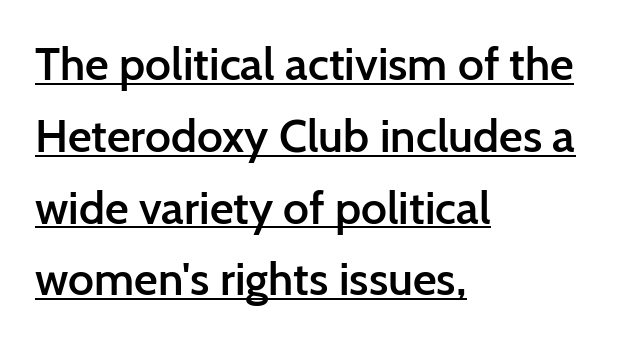
The image shows 46 px semibold sans-serif type, upright; set left-aligned, normal line spacing (1.56x), normal letter spacing, underlined; low stroke contrast and a medium x-height.
